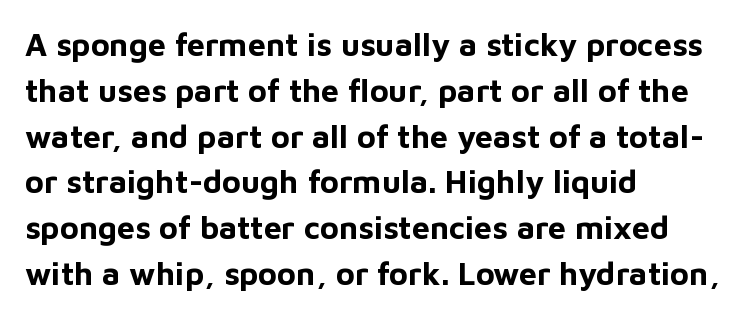
Q: Is the text bold? A: Yes.
Q: Is the text italic (slanted)? A: No, it is upright.
Q: Is the typeface a serif or a sans-serif typeface? A: Sans-serif.
Q: Is the text underlined? A: No.
Q: How is the paragraph aligned? A: Left-aligned.
Q: Is the spacing between letters normal or unusually wide? A: Normal.
Q: Is the spacing between lines tight, normal or loose? A: Normal.
Q: Width (condensed, normal, or wide)? A: Normal.
Q: Stroke contrast? A: Low.
Q: x-height? A: Medium.
Q: Monospaced? A: No.
